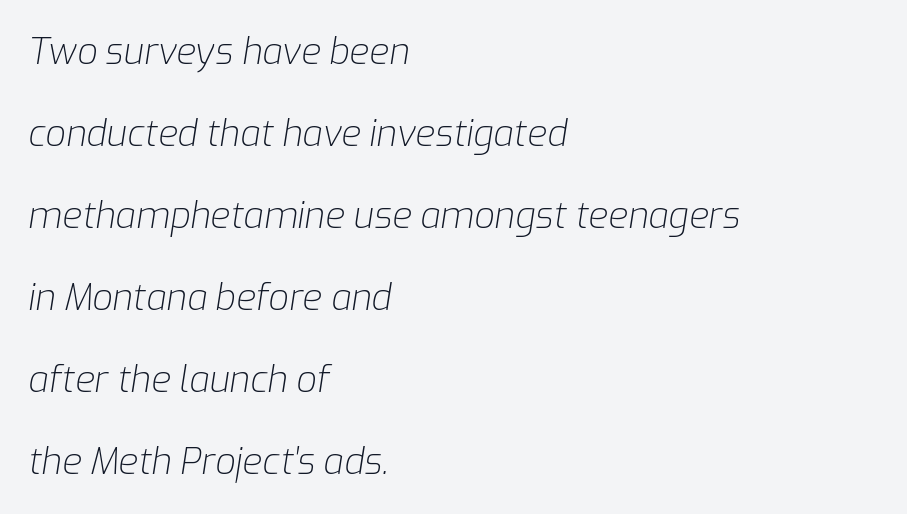
The image shows 36 px light type, italic (leaning right); set left-aligned, loose line spacing (2.28x), normal letter spacing, not underlined; low stroke contrast and a medium x-height.
